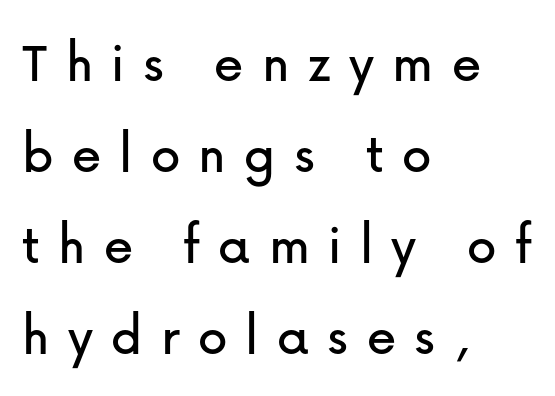
The image shows 59 px sans-serif type, upright; set left-aligned, normal line spacing (1.54x), unusually wide letter spacing (+0.31 em), not underlined; low stroke contrast and a medium x-height.
